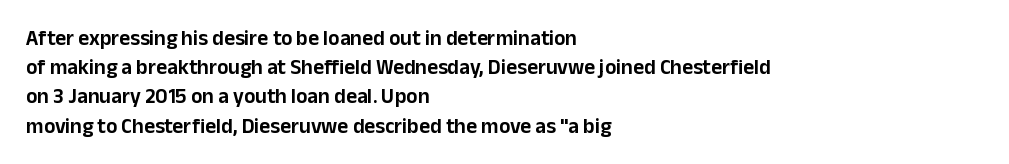
Q: Is the text italic (slanted)? A: No, it is upright.
Q: Is the text underlined? A: No.
Q: How is the paragraph aligned? A: Left-aligned.
Q: Is the spacing between letters normal or unusually wide? A: Normal.
Q: Is the spacing between lines tight, normal or loose? A: Normal.
